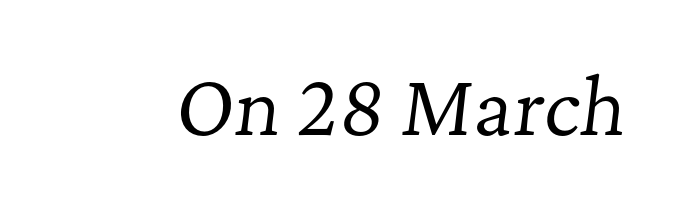
Q: Is the text bold? A: No.
Q: Is the text italic (slanted)? A: Yes, it leans right by about 7 degrees.
Q: Is the typeface a serif or a sans-serif typeface? A: Serif.
Q: Is the text underlined? A: No.
Q: Is the spacing between letters normal or unusually wide? A: Normal.
Q: Width (condensed, normal, or wide)? A: Normal.
Q: Stroke contrast? A: Low.
Q: x-height? A: Medium.
Q: Monospaced? A: No.
